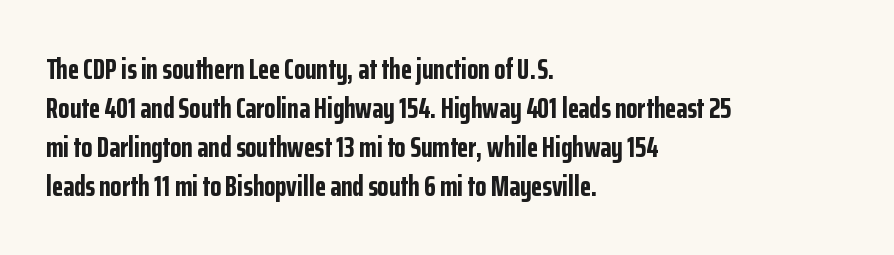
The image shows 29 px bold, condensed sans-serif type, upright; set left-aligned, normal line spacing (1.34x), normal letter spacing, not underlined; low stroke contrast and a medium x-height.
